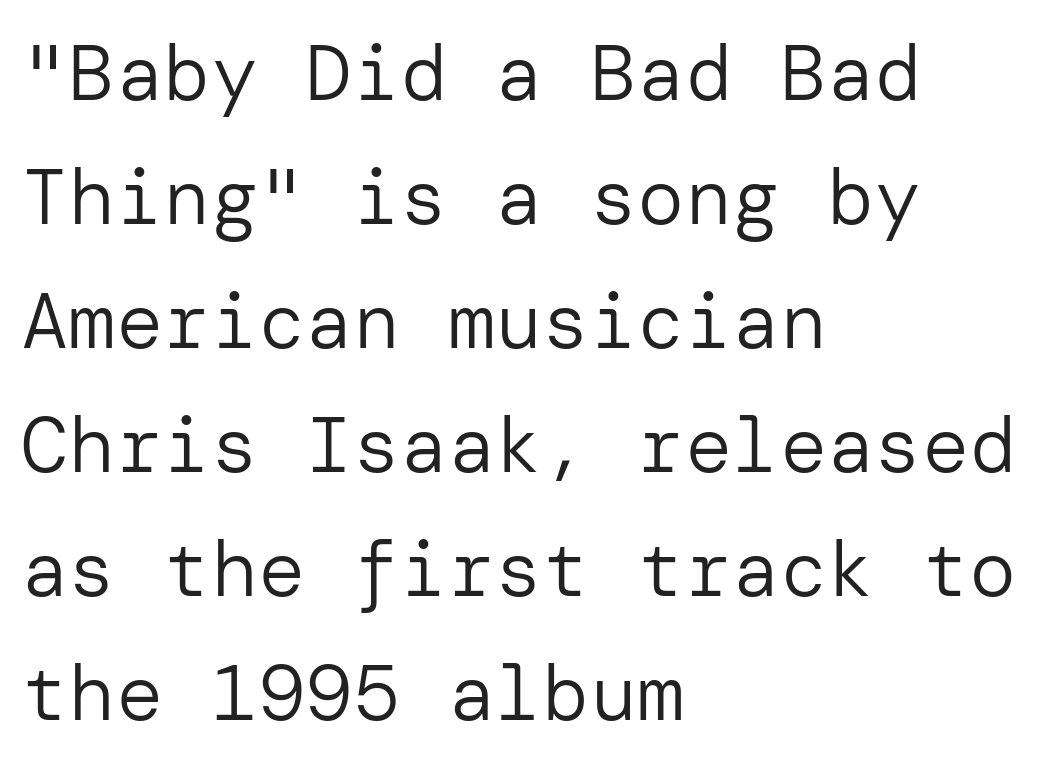
The image shows 79 px regular-weight sans-serif type, upright; set left-aligned, normal line spacing (1.57x), normal letter spacing, not underlined; low stroke contrast and a medium x-height.
